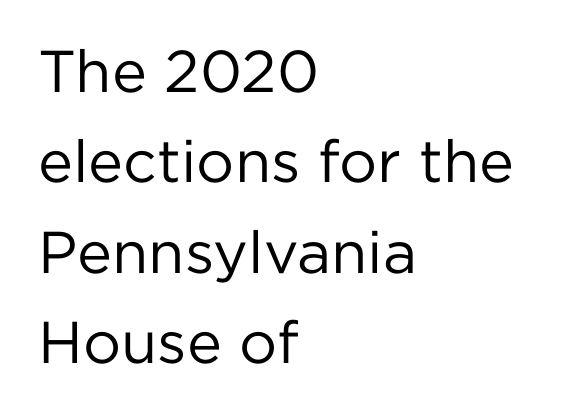
Q: Is the text bold? A: No.
Q: Is the text italic (slanted)? A: No, it is upright.
Q: Is the typeface a serif or a sans-serif typeface? A: Sans-serif.
Q: Is the text underlined? A: No.
Q: How is the paragraph aligned? A: Left-aligned.
Q: Is the spacing between letters normal or unusually wide? A: Normal.
Q: Is the spacing between lines tight, normal or loose? A: Normal.
Q: Width (condensed, normal, or wide)? A: Normal.
Q: Stroke contrast? A: Low.
Q: x-height? A: Medium.
Q: Monospaced? A: No.
